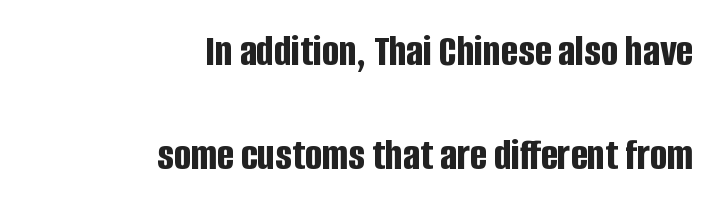
{"serif": "no", "italic": "no", "bold": "yes", "weight": "bold", "width": "condensed", "stroke_contrast": "low", "x_height": "large", "monospaced": "no", "underline": "no", "align": "right", "line_spacing": "loose", "line_spacing_ratio": 2.32, "letter_spacing": "normal", "letter_spacing_em": 0.0, "glyph_px": 45}
